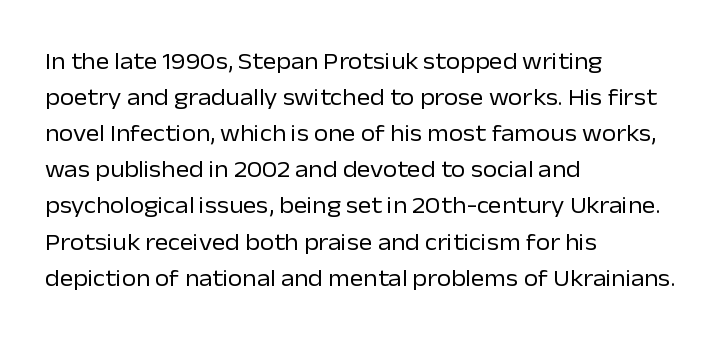
{"italic": "no", "bold": "no", "underline": "no", "align": "left", "line_spacing": "normal", "line_spacing_ratio": 1.57, "letter_spacing": "normal", "letter_spacing_em": 0.0, "glyph_px": 23}
